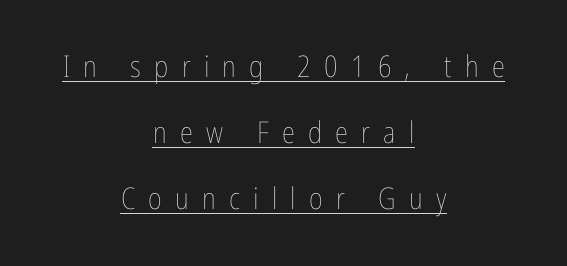
Q: Is the text bold? A: No.
Q: Is the text italic (slanted)? A: No, it is upright.
Q: Is the text underlined? A: Yes.
Q: How is the paragraph aligned? A: Centered.
Q: Is the spacing between letters normal or unusually wide? A: Unusually wide.
Q: Is the spacing between lines tight, normal or loose? A: Loose.
Q: Width (condensed, normal, or wide)? A: Condensed.
Q: Stroke contrast? A: Low.
Q: x-height? A: Medium.
Q: Monospaced? A: No.
